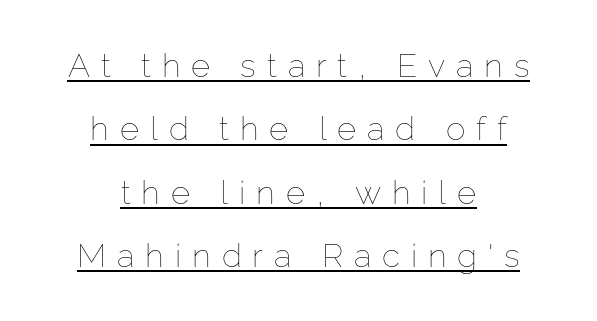
Compared with typical paragraphs, the rows here are farther apart. The weight tops out at a normal text grade. The specimen includes a rule beneath the text block's lines. In terms of posture, this sample is upright. The gaps between neighbouring characters are conspicuously large. The text block is weighted toward neither margin, spreading evenly from the middle.
